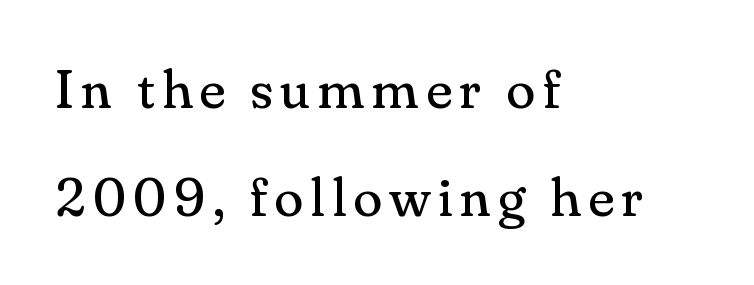
{"serif": "yes", "italic": "no", "bold": "no", "weight": "regular", "width": "normal", "stroke_contrast": "medium", "x_height": "small", "monospaced": "no", "underline": "no", "align": "left", "line_spacing": "loose", "line_spacing_ratio": 2.0, "glyph_px": 54}
